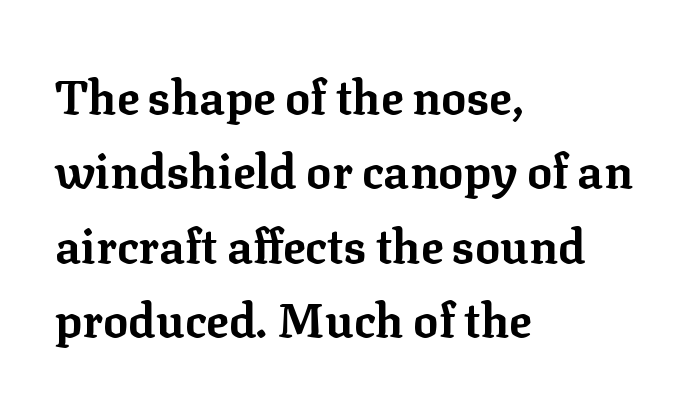
Q: Is the text bold? A: Yes.
Q: Is the text italic (slanted)? A: No, it is upright.
Q: Is the typeface a serif or a sans-serif typeface? A: Serif.
Q: Is the text underlined? A: No.
Q: How is the paragraph aligned? A: Left-aligned.
Q: Is the spacing between letters normal or unusually wide? A: Normal.
Q: Is the spacing between lines tight, normal or loose? A: Normal.
Q: Width (condensed, normal, or wide)? A: Normal.
Q: Stroke contrast? A: Low.
Q: x-height? A: Medium.
Q: Monospaced? A: No.
